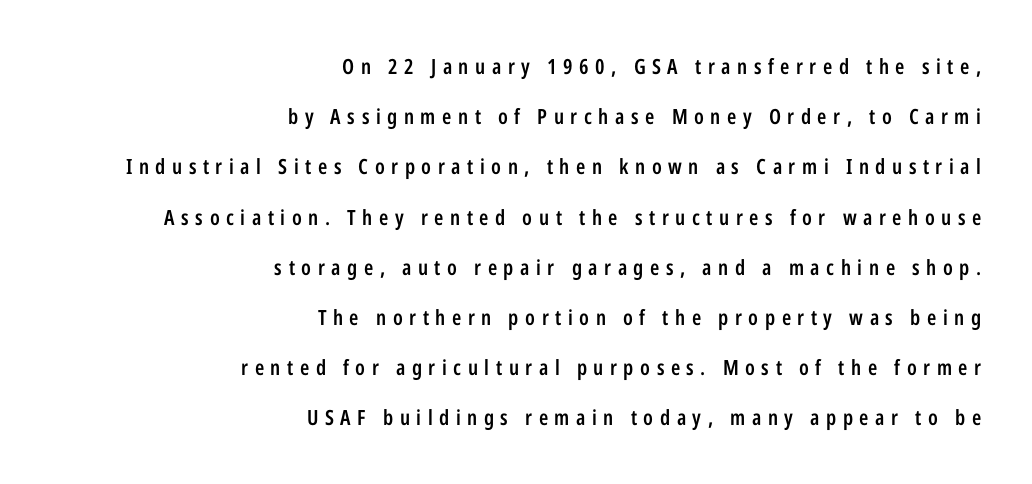
{"italic": "no", "bold": "semi", "underline": "no", "align": "right", "line_spacing": "loose", "line_spacing_ratio": 2.39, "letter_spacing": "wide", "letter_spacing_em": 0.31, "glyph_px": 21}
